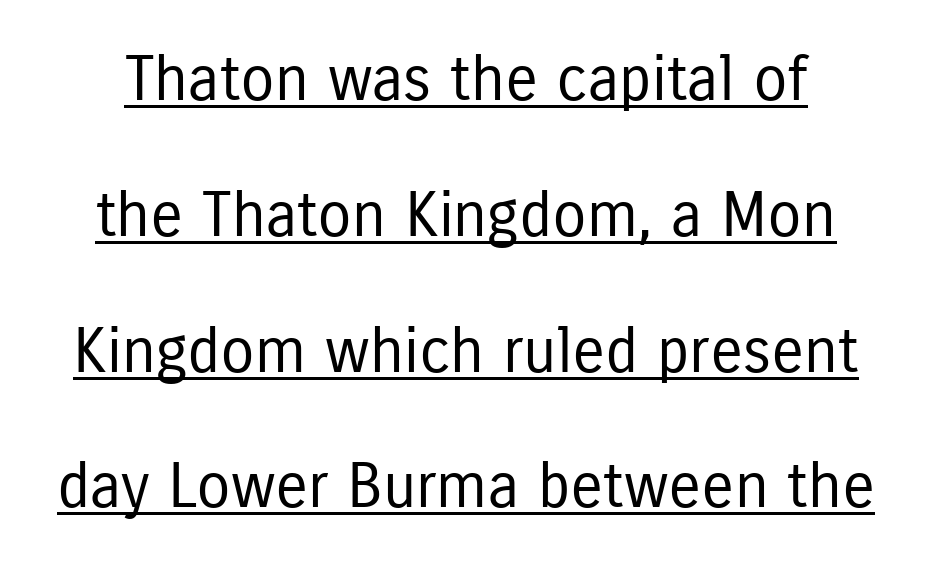
The line texture is even and compact thanks to regular tracking. Students, observe: this is what heavily led, spacious text looks like. Style check: upright. The font is comparable to plain body text, perhaps lighter. A sans-serif font was chosen for this passage. This rendering features underlined lettering.
